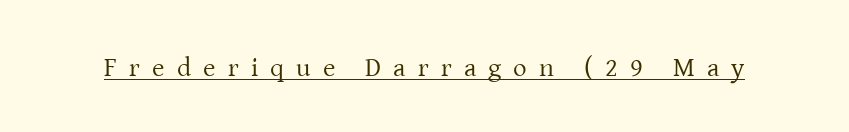
Q: Is the text bold? A: No.
Q: Is the text italic (slanted)? A: No, it is upright.
Q: Is the text underlined? A: Yes.
Q: Is the spacing between letters normal or unusually wide? A: Unusually wide.
